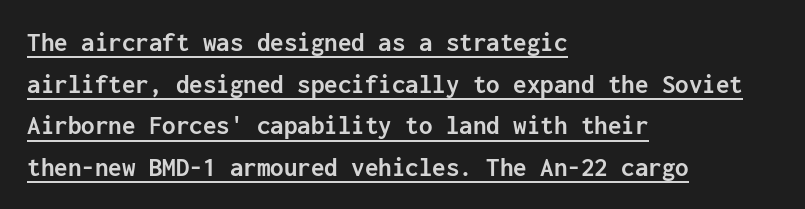
The image shows 27 px bold type, upright; set left-aligned, normal line spacing (1.54x), normal letter spacing, underlined.
